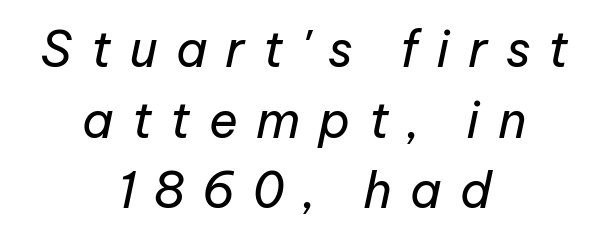
The image shows 49 px regular-weight type, italic (leaning right); set centered, normal line spacing (1.44x), unusually wide letter spacing (+0.37 em), not underlined; low stroke contrast and a medium x-height.
